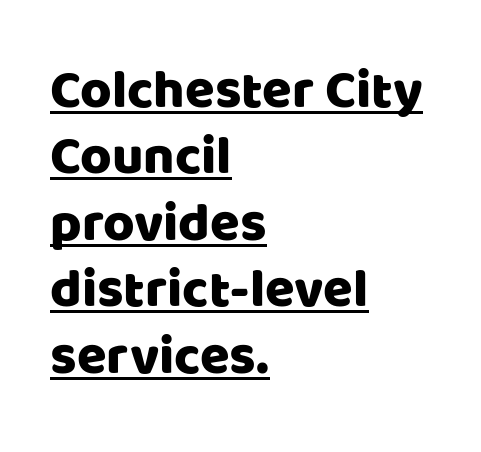
The image shows 54 px sans-serif type, upright; set left-aligned, line spacing 1.23x, normal letter spacing, underlined; low stroke contrast and a large x-height.
